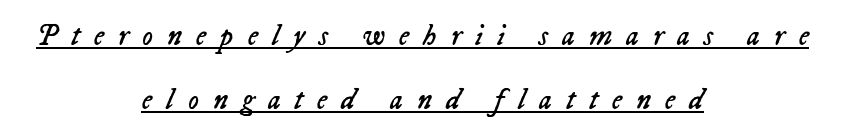
The typography opts for an oblique posture over an upright one. Students, note that the glyphs here are deliberately spaced far apart. The passage shown is typed in a proportional face where columns would drift. The compositor balanced each line on the midline. Caption: lettering with a line underneath.
